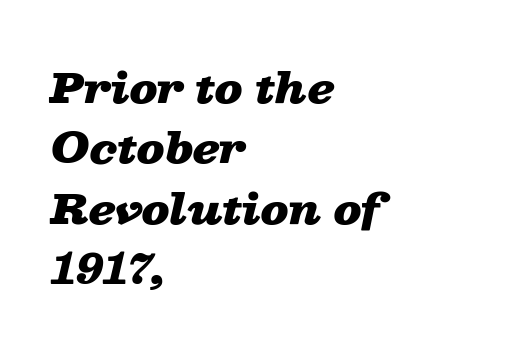
The image shows 41 px heavy, wide type, italic (leaning right); set left-aligned, normal line spacing (1.47x), normal letter spacing, not underlined; low stroke contrast and a medium x-height.
